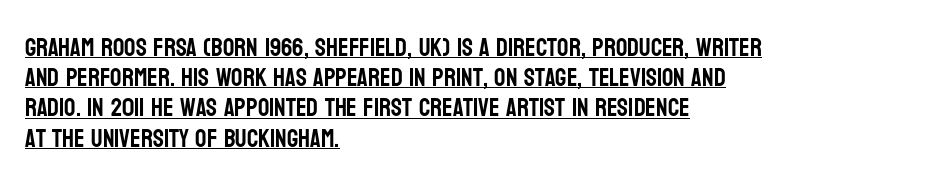
{"italic": "no", "underline": "yes", "align": "left", "line_spacing_ratio": 1.21, "letter_spacing": "normal", "letter_spacing_em": 0.0, "glyph_px": 25}
